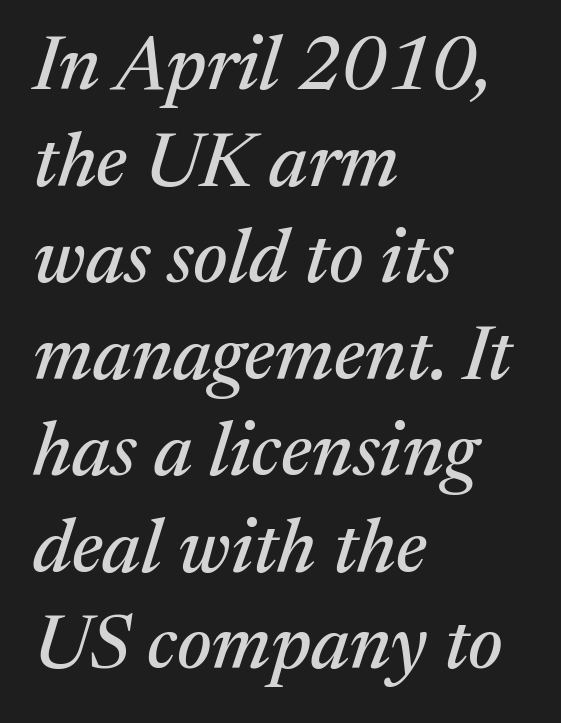
The image shows 76 px serif type, italic (leaning right); set left-aligned, normal line spacing (1.27x), normal letter spacing, not underlined; medium stroke contrast and a medium x-height.
